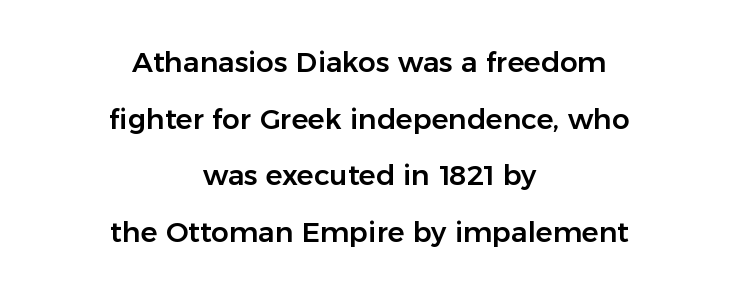
{"serif": "no", "italic": "no", "width": "normal", "stroke_contrast": "low", "x_height": "medium", "monospaced": "no", "underline": "no", "align": "center", "line_spacing": "loose", "line_spacing_ratio": 2.02, "letter_spacing": "normal", "letter_spacing_em": 0.0, "glyph_px": 28}
